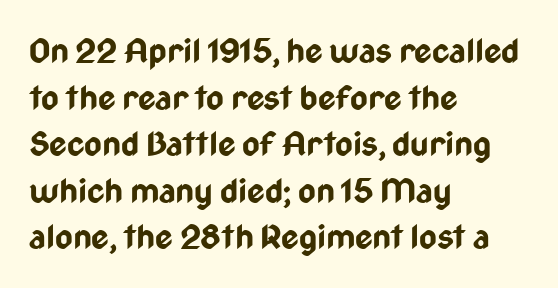
{"serif": "no", "italic": "no", "bold": "yes", "weight": "bold", "width": "condensed", "stroke_contrast": "low", "x_height": "medium", "monospaced": "no", "underline": "no", "align": "left", "line_spacing": "normal", "line_spacing_ratio": 1.37, "letter_spacing": "normal", "letter_spacing_em": 0.0, "glyph_px": 34}
